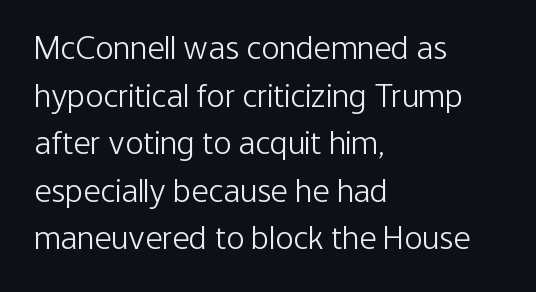
{"serif": "no", "italic": "no", "bold": "no", "weight": "light", "width": "condensed", "stroke_contrast": "low", "x_height": "medium", "monospaced": "no", "underline": "no", "align": "left", "line_spacing": "normal", "line_spacing_ratio": 1.4, "letter_spacing": "normal", "letter_spacing_em": 0.0, "glyph_px": 34}
